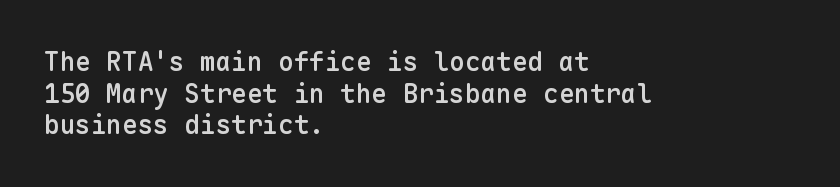
Q: Is the text bold? A: Semi-bold.
Q: Is the text italic (slanted)? A: No, it is upright.
Q: Is the text underlined? A: No.
Q: How is the paragraph aligned? A: Left-aligned.
Q: Is the spacing between letters normal or unusually wide? A: Normal.
